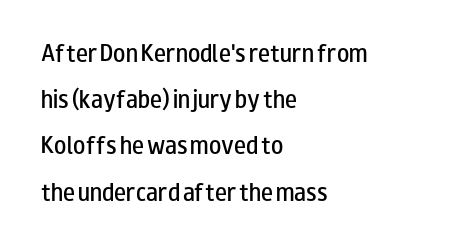
Q: Is the text bold? A: Semi-bold.
Q: Is the text italic (slanted)? A: No, it is upright.
Q: Is the text underlined? A: No.
Q: How is the paragraph aligned? A: Left-aligned.
Q: Is the spacing between letters normal or unusually wide? A: Normal.
Q: Is the spacing between lines tight, normal or loose? A: Loose.
